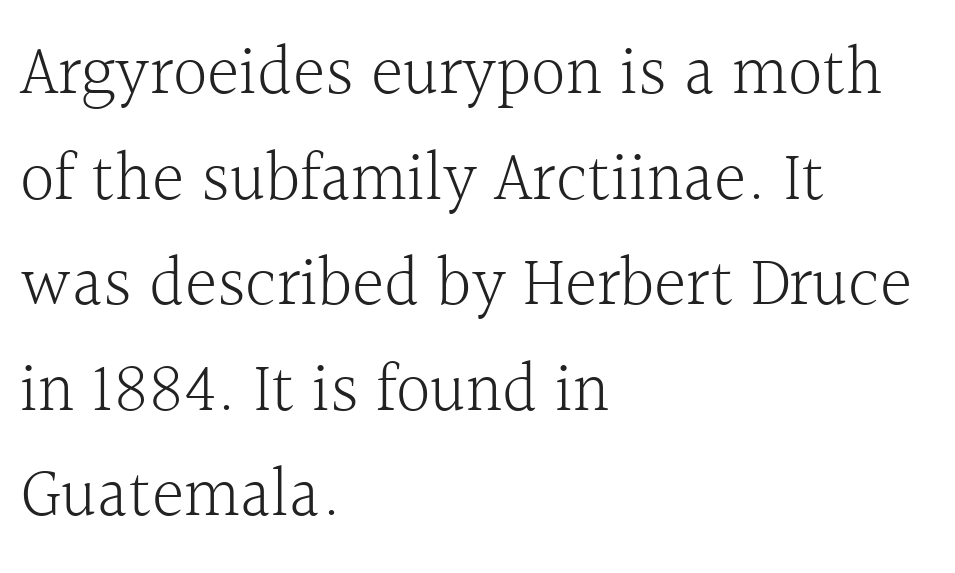
Q: Is the text bold? A: No.
Q: Is the text italic (slanted)? A: No, it is upright.
Q: Is the typeface a serif or a sans-serif typeface? A: Serif.
Q: Is the text underlined? A: No.
Q: How is the paragraph aligned? A: Left-aligned.
Q: Is the spacing between letters normal or unusually wide? A: Normal.
Q: Is the spacing between lines tight, normal or loose? A: Normal.
Q: Width (condensed, normal, or wide)? A: Normal.
Q: x-height? A: Medium.
Q: Monospaced? A: No.
